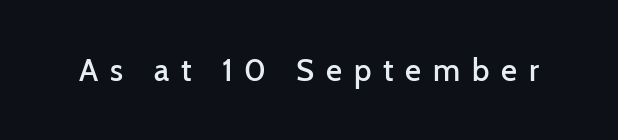
The image shows 31 px semibold sans-serif type, upright; set unusually wide letter spacing (+0.38 em), not underlined; low stroke contrast and a medium x-height.
